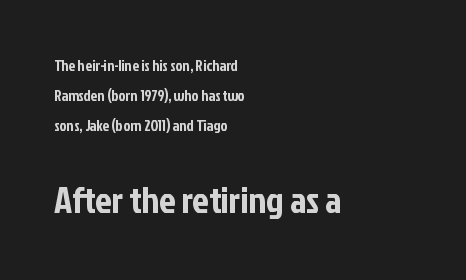
Note: smaller setting up top, larger setting below. Note: no serifs on the glyphs. A typesetter would call this proportional, since set widths differ per character. Interline gaps are noticeably wide in this sample.
